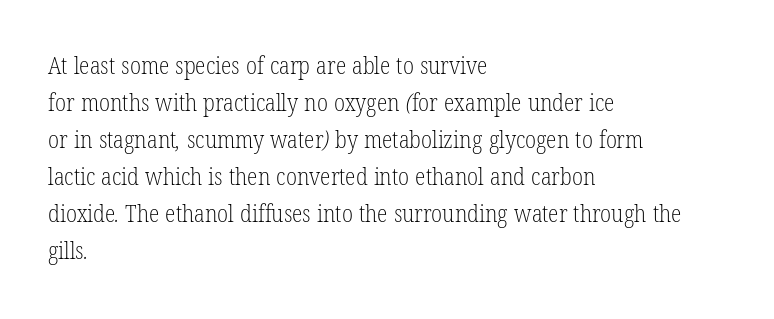
Glance below the letters and you will spot only blank space. The weight tops out at a normal text grade. Caption: standard tracking, unaltered. Short and long lines alike share a common starting point at left.
